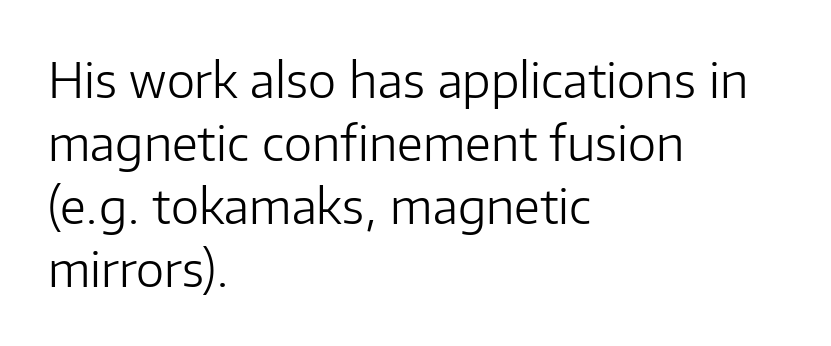
Does the copy run flush right? No — it runs flush left. Character widths vary here, with narrow letters taking less room than wide ones. A light-to-regular cut is what we see here. Honestly, the row spacing looks completely unremarkable. Is the letter spacing exaggerated? No — it looks like the ordinary default.
